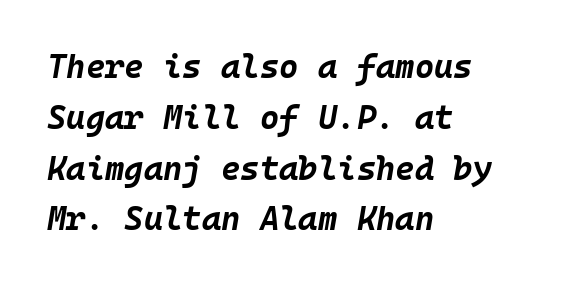
Q: Is the text bold? A: Yes.
Q: Is the text italic (slanted)? A: Yes, it leans right by about 10 degrees.
Q: Is the text underlined? A: No.
Q: How is the paragraph aligned? A: Left-aligned.
Q: Is the spacing between letters normal or unusually wide? A: Normal.
Q: Is the spacing between lines tight, normal or loose? A: Normal.
Q: Width (condensed, normal, or wide)? A: Normal.
Q: Stroke contrast? A: Low.
Q: x-height? A: Large.
Q: Monospaced? A: Yes.
